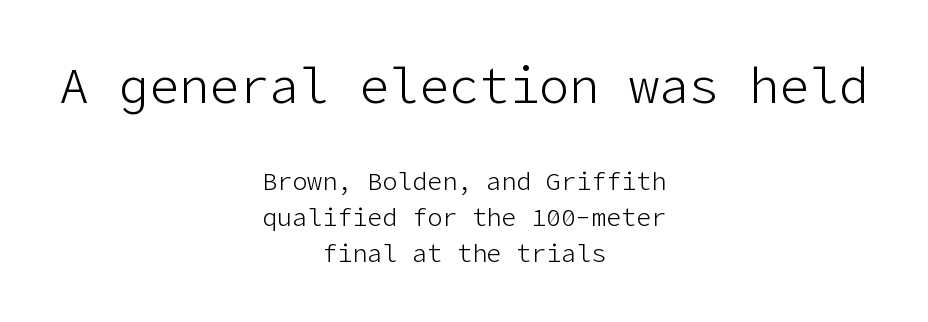
{"serif": "no", "italic": "no", "bold": "no", "weight": "light", "width": "normal", "stroke_contrast": "low", "x_height": "medium", "underline": "no", "align": "center", "line_spacing": "normal", "line_spacing_ratio": 1.44, "letter_spacing": "normal", "letter_spacing_em": 0.0, "larger_block": "first", "size_ratio": 2.0, "glyph_px": 50}
